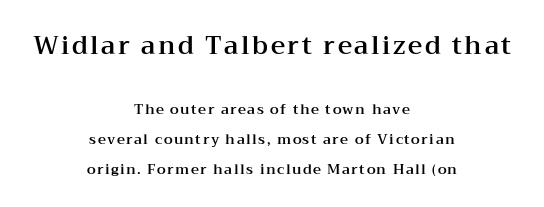
{"italic": "no", "underline": "no", "align": "center", "line_spacing": "loose", "line_spacing_ratio": 2.14, "larger_block": "first", "size_ratio": 1.79, "glyph_px": 25}
